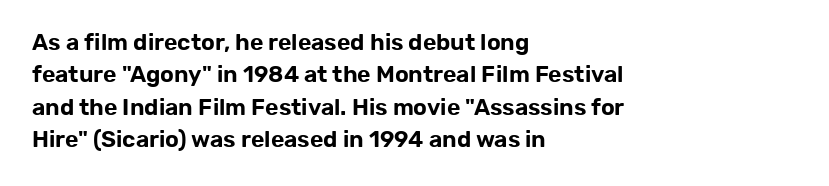
{"italic": "no", "underline": "no", "align": "left", "line_spacing": "normal", "line_spacing_ratio": 1.41, "letter_spacing": "normal", "letter_spacing_em": 0.0, "glyph_px": 23}
